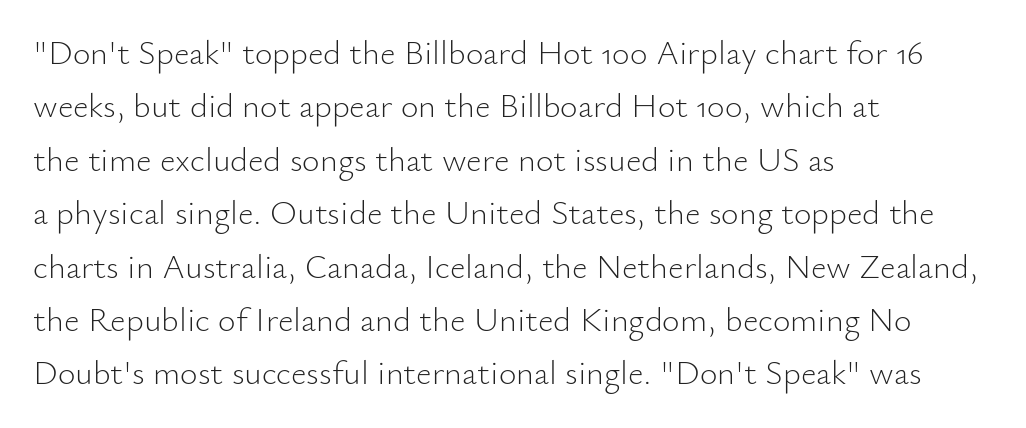
Q: Is the text bold? A: No.
Q: Is the text italic (slanted)? A: No, it is upright.
Q: Is the typeface a serif or a sans-serif typeface? A: Sans-serif.
Q: Is the text underlined? A: No.
Q: How is the paragraph aligned? A: Left-aligned.
Q: Is the spacing between letters normal or unusually wide? A: Normal.
Q: Is the spacing between lines tight, normal or loose? A: Normal.
Q: Width (condensed, normal, or wide)? A: Normal.
Q: Stroke contrast? A: Low.
Q: x-height? A: Small.
Q: Monospaced? A: No.
